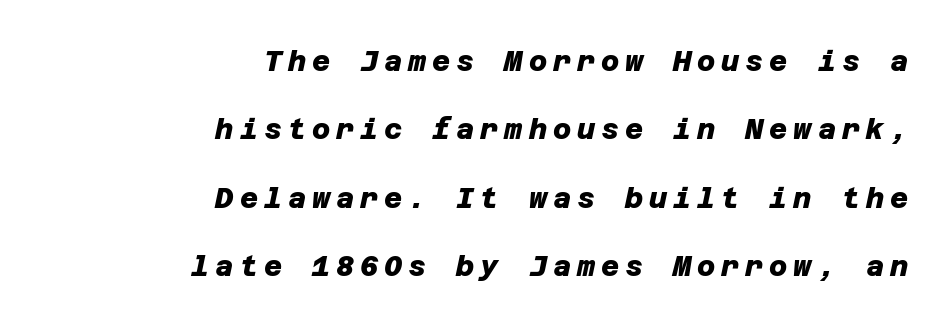
The image shows 28 px heavy sans-serif type; set right-aligned, loose line spacing (2.44x), unusually wide letter spacing (+0.21 em), not underlined; low stroke contrast and a large x-height.
